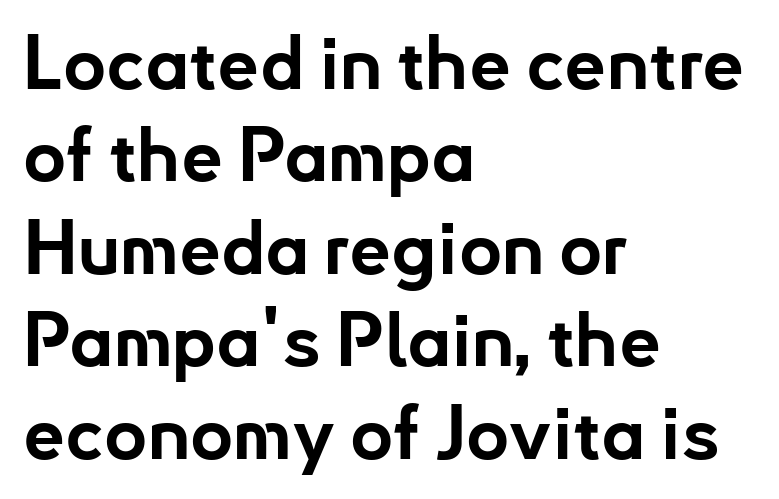
{"serif": "no", "italic": "no", "bold": "yes", "weight": "bold", "width": "normal", "stroke_contrast": "low", "x_height": "small", "monospaced": "no", "underline": "no", "align": "left", "line_spacing": "normal", "line_spacing_ratio": 1.25, "letter_spacing": "normal", "letter_spacing_em": 0.0, "glyph_px": 74}
